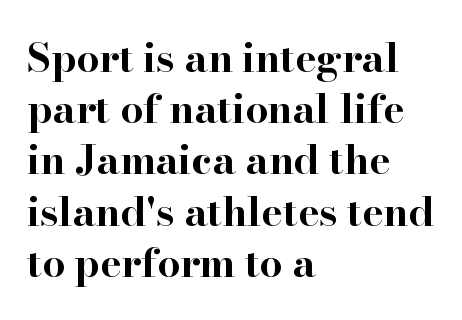
Strokes here are thick enough to call this a true bold. This sample has the flowing, uneven cadence of proportional lettering. In terms of letterspacing, this is plain default setting. The zone under the glyphs is completely vacant. Stroke terminals: seriffed.
